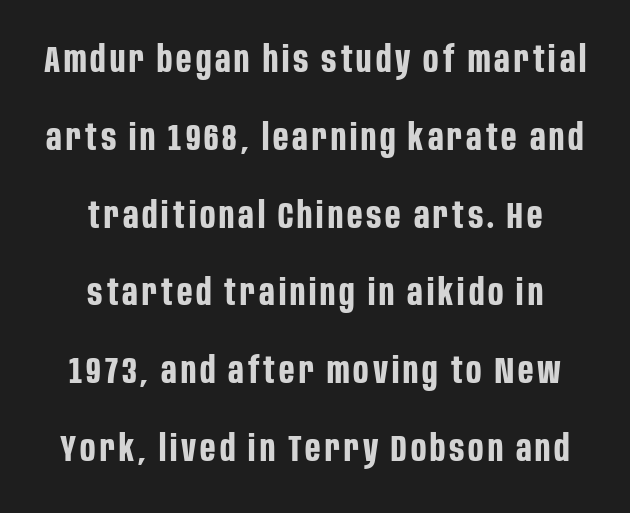
The block of text is sparse from top to bottom, with ample space between rows. A typesetter would mark this as roman, not italic. I'd call this a sans setting — the letters go barefoot. The gap between lines stays unmarked. You could not count columns in this text — the font is proportionally spaced.
